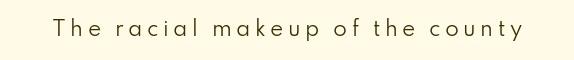
The image shows 20 px text type, upright; set unusually wide letter spacing (+0.22 em), not underlined.
